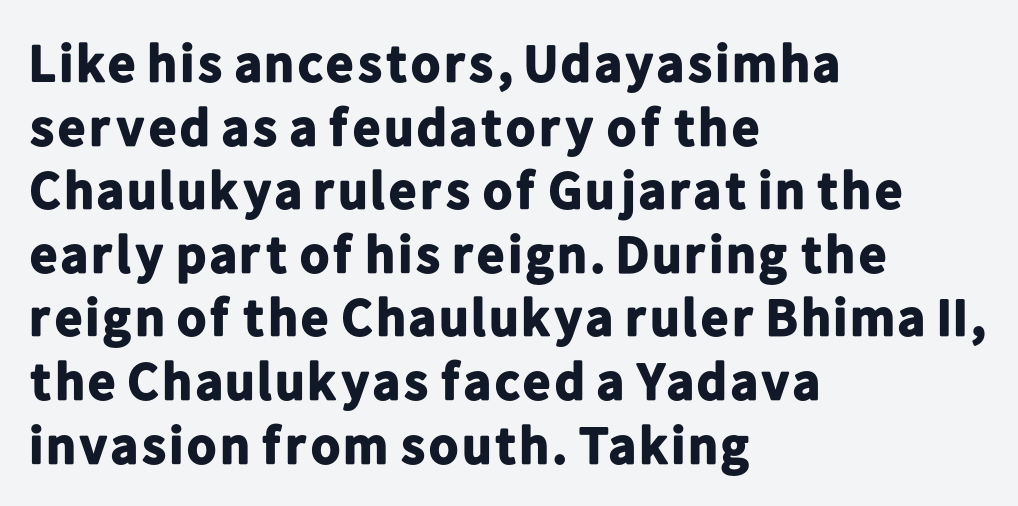
{"serif": "no", "italic": "no", "bold": "yes", "weight": "bold", "width": "normal", "stroke_contrast": "low", "x_height": "medium", "monospaced": "no", "underline": "no", "align": "left", "line_spacing_ratio": 1.2, "letter_spacing": "normal", "letter_spacing_em": 0.0, "glyph_px": 53}
